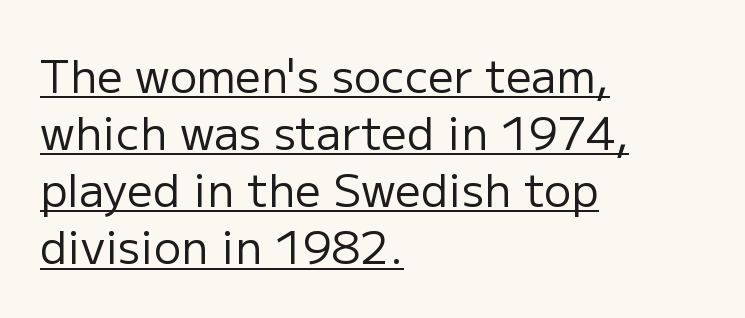
The passage shown is underscored from start to finish. The typeface has the unassuming heft of standard copy or less. The type is set solid horizontally, with unmodified tracking. The typesetter chose a ragged-right arrangement here. No feet cap the strokes, marking this as sans-serif type.
